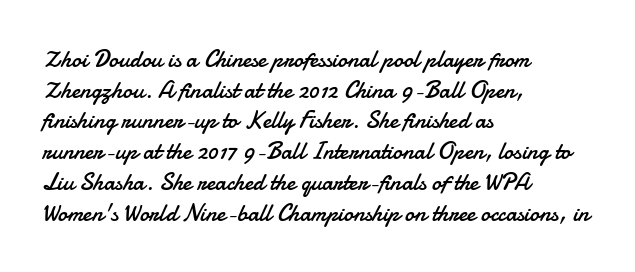
Is the type heavy? It reads as light-to-regular instead. Leftover space on each line is placed entirely after the last word. Characters follow at the spacing the type designer built in. The passage shown stacks its lines at a standard gap.
